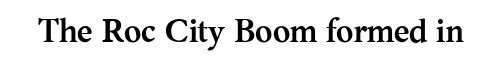
Spacing verdict: proportional, widths tailored to each character. Posture: upright roman. Quick note: underline off. Students, this is bold: see how much ink each stroke carries.
